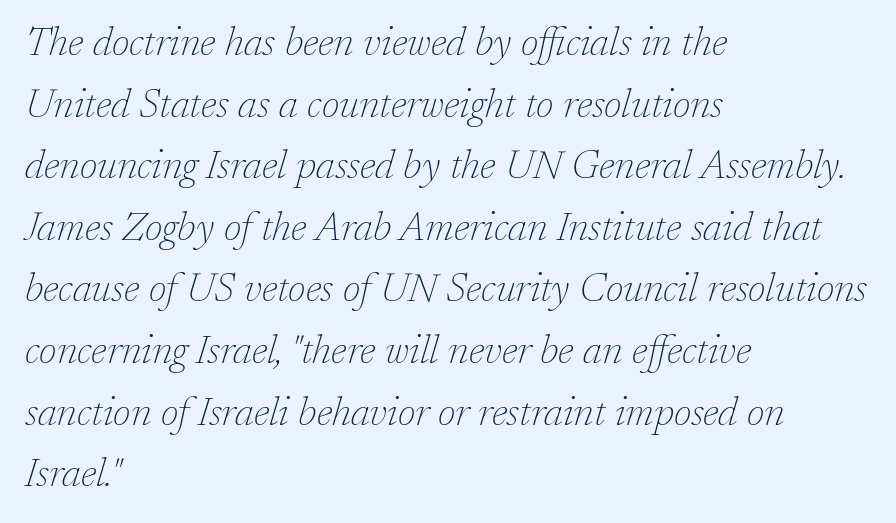
Quick note: italic. This rendering employs a face with finishing strokes, i.e., a serif. Ink coverage per letter is moderate at most. Letters rest on an invisible, unmarked baseline.
